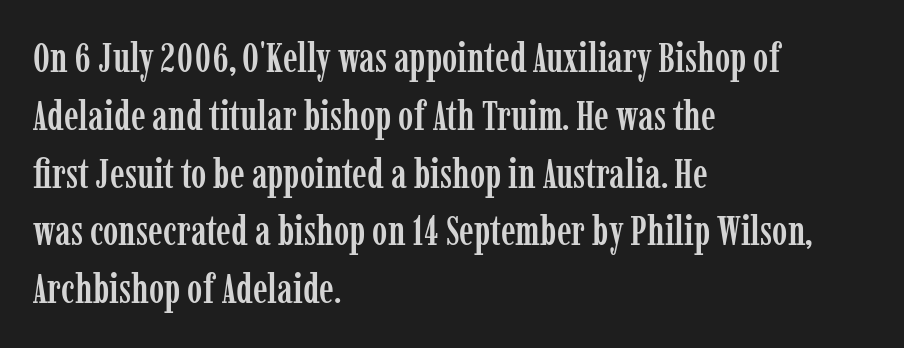
Q: Is the text italic (slanted)? A: No, it is upright.
Q: Is the typeface a serif or a sans-serif typeface? A: Serif.
Q: Is the text underlined? A: No.
Q: How is the paragraph aligned? A: Left-aligned.
Q: Is the spacing between letters normal or unusually wide? A: Normal.
Q: Is the spacing between lines tight, normal or loose? A: Normal.
Q: Width (condensed, normal, or wide)? A: Condensed.
Q: Stroke contrast? A: Low.
Q: x-height? A: Medium.
Q: Monospaced? A: No.
